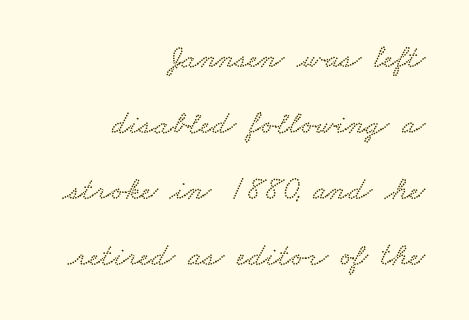
The image shows 33 px wide type; set right-aligned, loose line spacing (2.0x), normal letter spacing, not underlined; low stroke contrast and a small x-height.
